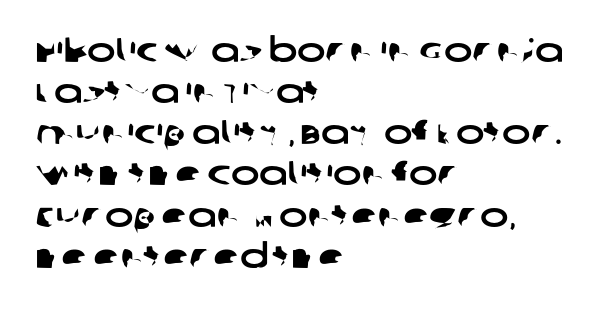
The image shows 34 px wide sans-serif type; set left-aligned, line spacing 1.21x, normal letter spacing, not underlined; low stroke contrast and a large x-height.
